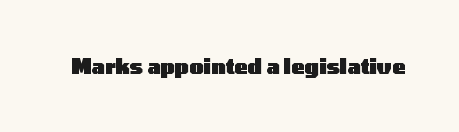
{"italic": "no", "bold": "yes", "underline": "no", "letter_spacing": "normal", "letter_spacing_em": 0.0, "glyph_px": 20}
